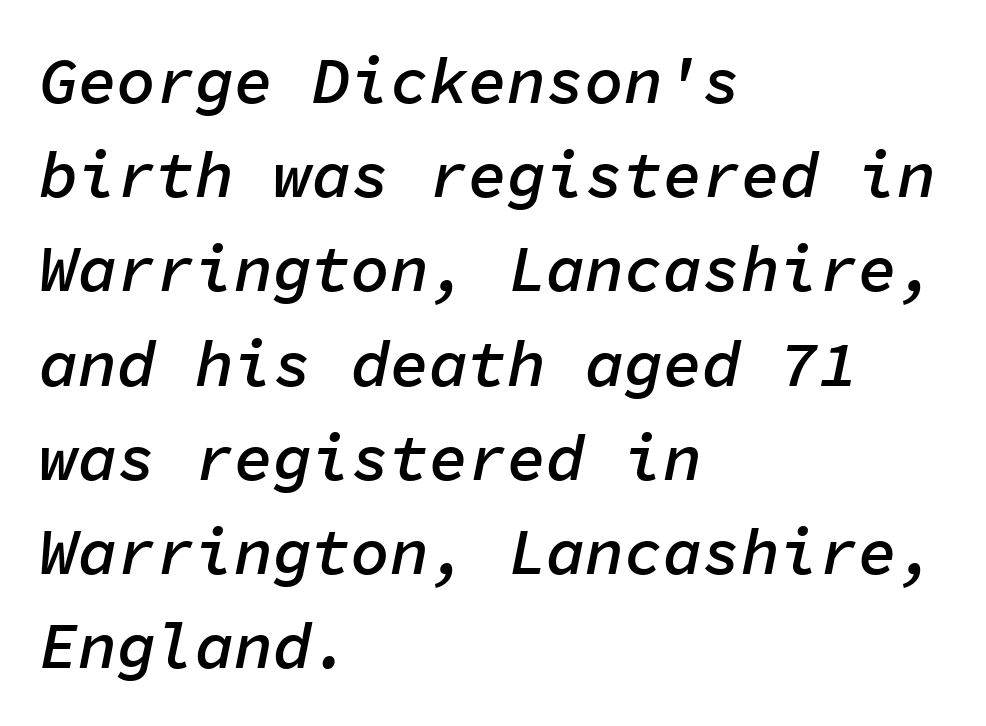
{"italic": "yes", "lean": "right", "slant_degrees": 11, "bold": "semi", "weight": "semibold", "width": "normal", "stroke_contrast": "low", "x_height": "medium", "monospaced": "yes", "underline": "no", "align": "left", "line_spacing": "normal", "line_spacing_ratio": 1.45, "letter_spacing": "normal", "letter_spacing_em": 0.0, "glyph_px": 65}
